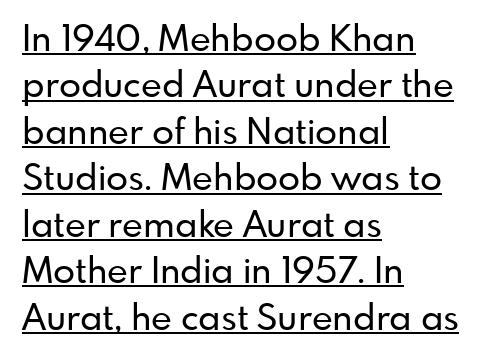
The image shows 36 px sans-serif type, upright; set left-aligned, normal line spacing (1.29x), normal letter spacing, underlined; low stroke contrast and a small x-height.
